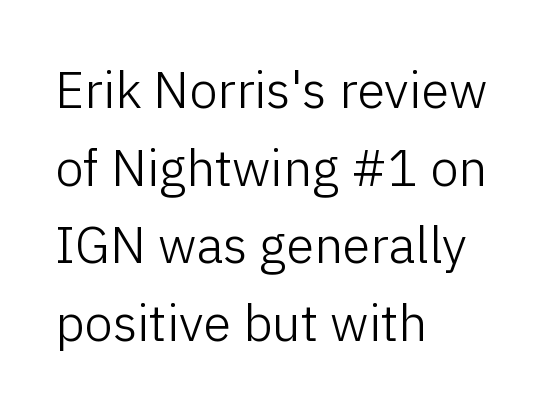
Q: Is the text bold? A: No.
Q: Is the text italic (slanted)? A: No, it is upright.
Q: Is the typeface a serif or a sans-serif typeface? A: Sans-serif.
Q: Is the text underlined? A: No.
Q: How is the paragraph aligned? A: Left-aligned.
Q: Is the spacing between letters normal or unusually wide? A: Normal.
Q: Is the spacing between lines tight, normal or loose? A: Normal.
Q: Width (condensed, normal, or wide)? A: Normal.
Q: Stroke contrast? A: Low.
Q: x-height? A: Medium.
Q: Monospaced? A: No.
